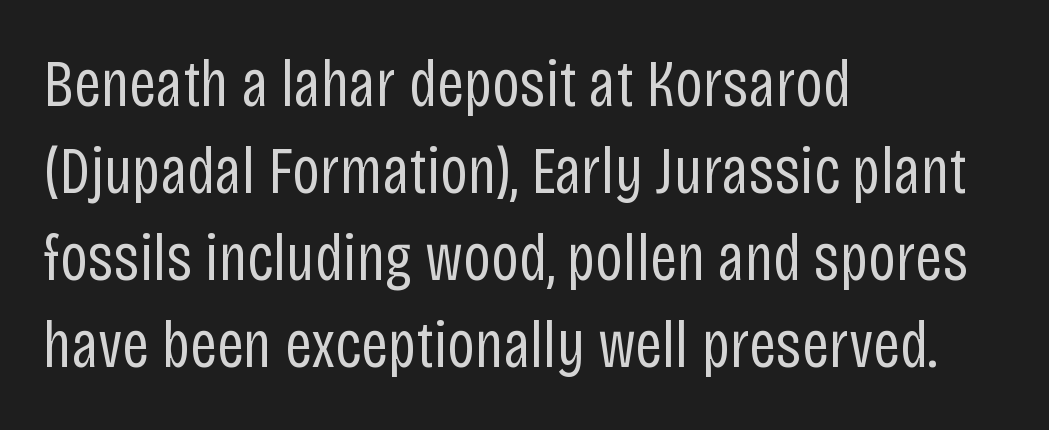
These lines are rendered in a variable-pitch font. This reads as an unemphasized weight, regular at the heaviest. Quick note: not italic, upright. In terms of leading, this rendering sits right in the middle. Font category for this specimen: sans-serif. Reading down the block, your eye returns to a fixed left position each line.
